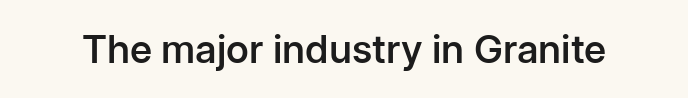
The image shows 39 px semibold sans-serif type, upright; set normal letter spacing, not underlined; low stroke contrast and a medium x-height.
